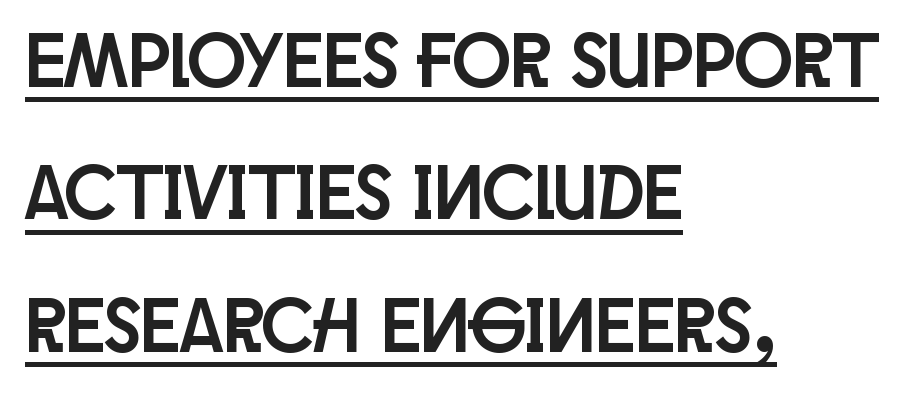
The setting favours the left margin, as ordinary paragraphs usually do. These lines keep a tight, regular rhythm from letter to letter. Designer's note — italics off, roman on. Note: no serifs on the glyphs. Looks like regular typesetting: each glyph gets only the width it needs. A typographer would call this underscored text.
